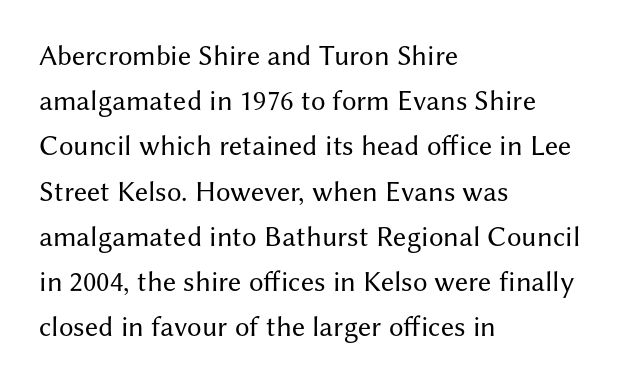
Q: Is the text bold? A: No.
Q: Is the text italic (slanted)? A: No, it is upright.
Q: Is the typeface a serif or a sans-serif typeface? A: Sans-serif.
Q: Is the text underlined? A: No.
Q: How is the paragraph aligned? A: Left-aligned.
Q: Is the spacing between letters normal or unusually wide? A: Normal.
Q: Is the spacing between lines tight, normal or loose? A: Normal.
Q: Width (condensed, normal, or wide)? A: Normal.
Q: Stroke contrast? A: Medium.
Q: x-height? A: Medium.
Q: Monospaced? A: No.
